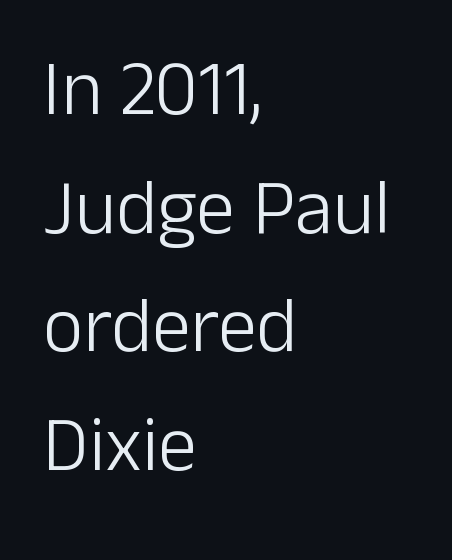
{"serif": "no", "italic": "no", "bold": "no", "weight": "light", "width": "normal", "stroke_contrast": "low", "x_height": "medium", "monospaced": "no", "underline": "no", "align": "left", "line_spacing": "normal", "line_spacing_ratio": 1.52, "letter_spacing": "normal", "letter_spacing_em": 0.0, "glyph_px": 78}
